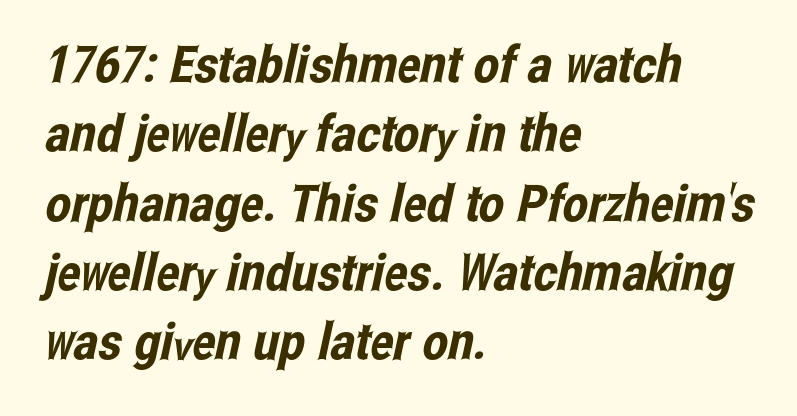
Q: Is the typeface a serif or a sans-serif typeface? A: Sans-serif.
Q: Is the text underlined? A: No.
Q: How is the paragraph aligned? A: Left-aligned.
Q: Is the spacing between letters normal or unusually wide? A: Normal.
Q: Is the spacing between lines tight, normal or loose? A: Normal.
Q: Width (condensed, normal, or wide)? A: Condensed.
Q: Stroke contrast? A: Low.
Q: x-height? A: Medium.
Q: Monospaced? A: No.
